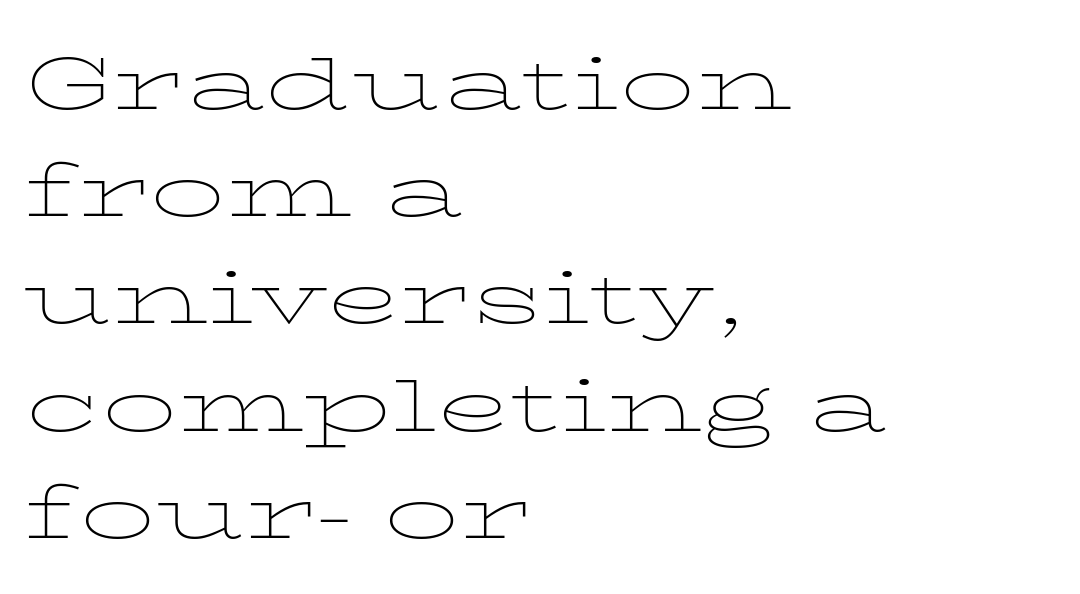
The image shows 75 px thin, wide serif type, upright; set left-aligned, normal line spacing (1.43x), normal letter spacing, not underlined; low stroke contrast and a medium x-height.
